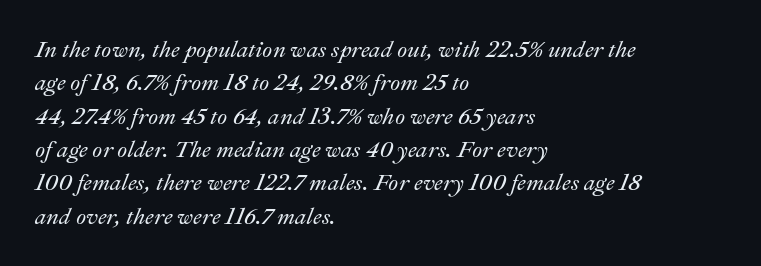
The image shows 23 px text type, italic (leaning right); set left-aligned, normal line spacing (1.45x), normal letter spacing, not underlined.
